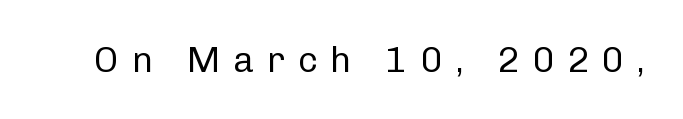
{"serif": "no", "italic": "no", "bold": "no", "weight": "regular", "width": "normal", "stroke_contrast": "low", "x_height": "medium", "monospaced": "no", "underline": "no", "letter_spacing": "wide", "letter_spacing_em": 0.35, "glyph_px": 36}
